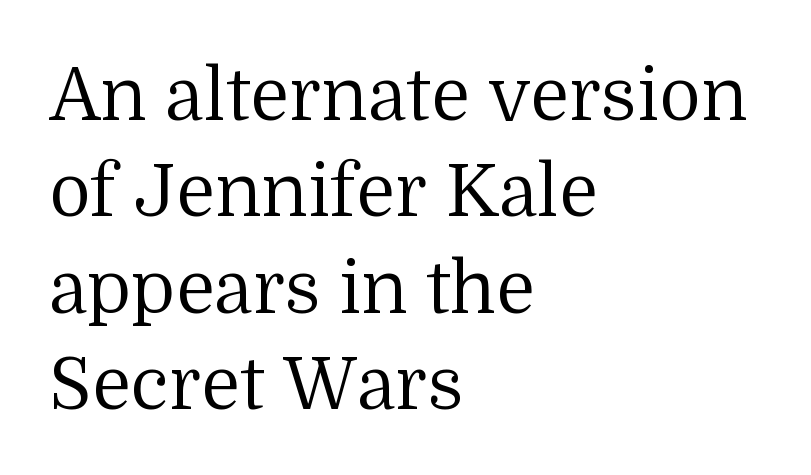
Counters stay open thanks to moderate or lighter strokes. The typography opts for an upright posture over an oblique one. The font family rendered here belongs to the serif group. Looks like regular typesetting: each glyph gets only the width it needs. Each word holds together tightly as a unit, with standard inter-letter gaps. Underlining? Definitely not there.
